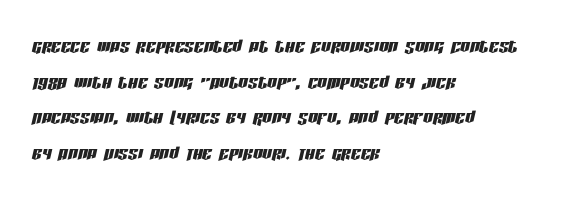
The image shows 24 px text type, italic (leaning right); set left-aligned, normal line spacing (1.48x), normal letter spacing, not underlined.
